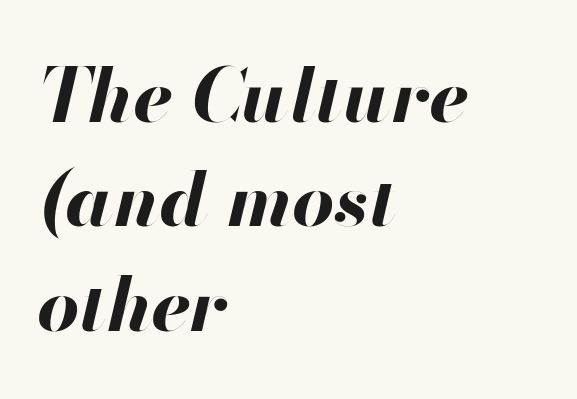
Lines of text with bare space underneath. As a designer I'd log this as weight 700, bold. Horizontal alignment here is leftward, the default for most running prose. Italic? Definitely — the glyphs are oblique.
